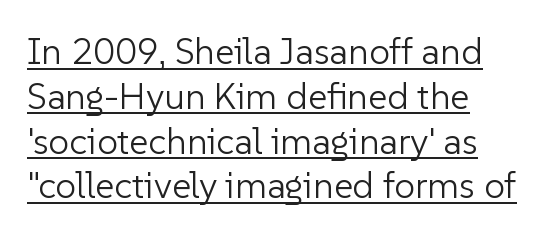
Q: Is the text bold? A: No.
Q: Is the text italic (slanted)? A: No, it is upright.
Q: Is the typeface a serif or a sans-serif typeface? A: Sans-serif.
Q: Is the text underlined? A: Yes.
Q: How is the paragraph aligned? A: Left-aligned.
Q: Is the spacing between letters normal or unusually wide? A: Normal.
Q: Width (condensed, normal, or wide)? A: Normal.
Q: Stroke contrast? A: Low.
Q: x-height? A: Medium.
Q: Monospaced? A: No.
